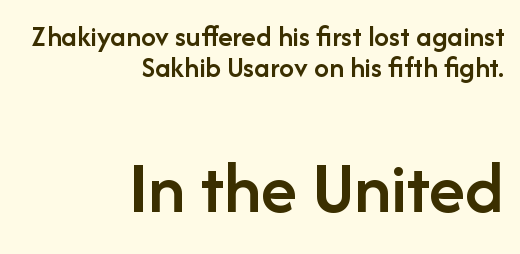
The image shows 75 px semibold sans-serif type, upright; set right-aligned, tight line spacing (1.02x), normal letter spacing, not underlined; the second (bottom) block is 2.5x larger; low stroke contrast and a medium x-height.
